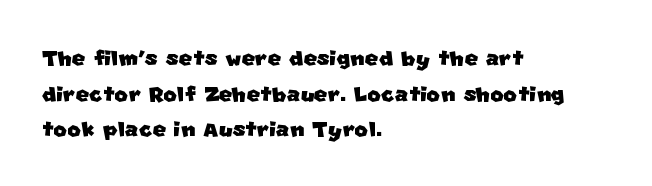
Q: Is the typeface a serif or a sans-serif typeface? A: Sans-serif.
Q: Is the text underlined? A: No.
Q: How is the paragraph aligned? A: Left-aligned.
Q: Is the spacing between letters normal or unusually wide? A: Normal.
Q: Width (condensed, normal, or wide)? A: Normal.
Q: Stroke contrast? A: Low.
Q: x-height? A: Large.
Q: Monospaced? A: No.
